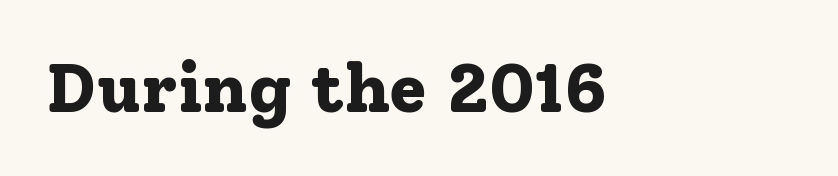
The strokes are fattened all the way to bold. Rendered with straight, roman letterforms. Each letter keeps its own natural width here, so spacing adapts to shape. Observe the serifs anchoring each vertical stroke in this sample.
